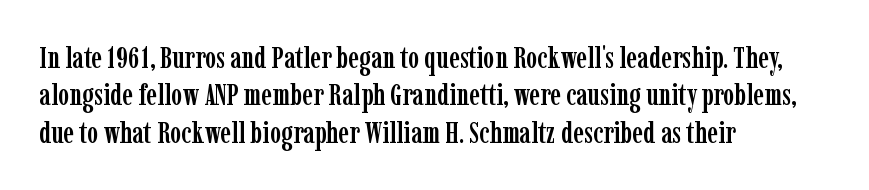
The image shows 30 px condensed serif type, upright; set left-aligned, normal line spacing (1.25x), normal letter spacing, not underlined; low stroke contrast and a medium x-height.
